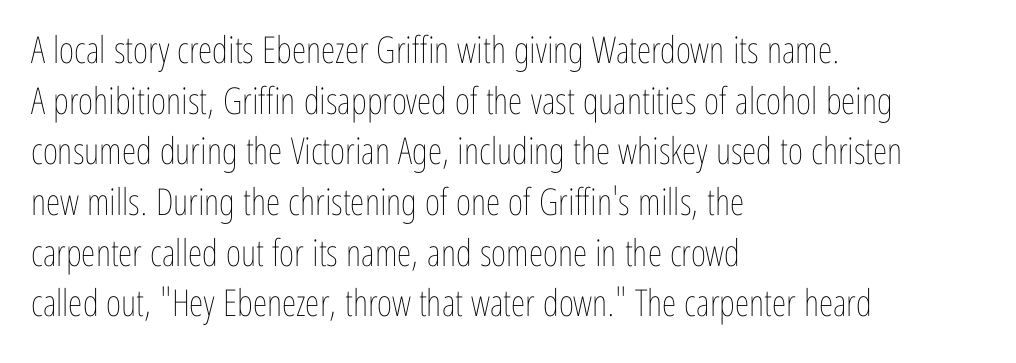
{"italic": "no", "bold": "no", "weight": "thin", "width": "condensed", "stroke_contrast": "low", "x_height": "medium", "monospaced": "no", "underline": "no", "align": "left", "line_spacing": "normal", "line_spacing_ratio": 1.37, "letter_spacing": "normal", "letter_spacing_em": 0.0, "glyph_px": 37}
